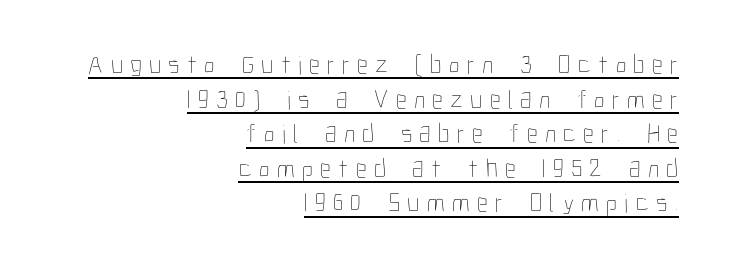
Q: Is the text bold? A: No.
Q: Is the text italic (slanted)? A: No, it is upright.
Q: Is the text underlined? A: Yes.
Q: How is the paragraph aligned? A: Right-aligned.
Q: Is the spacing between letters normal or unusually wide? A: Unusually wide.
Q: Is the spacing between lines tight, normal or loose? A: Normal.
